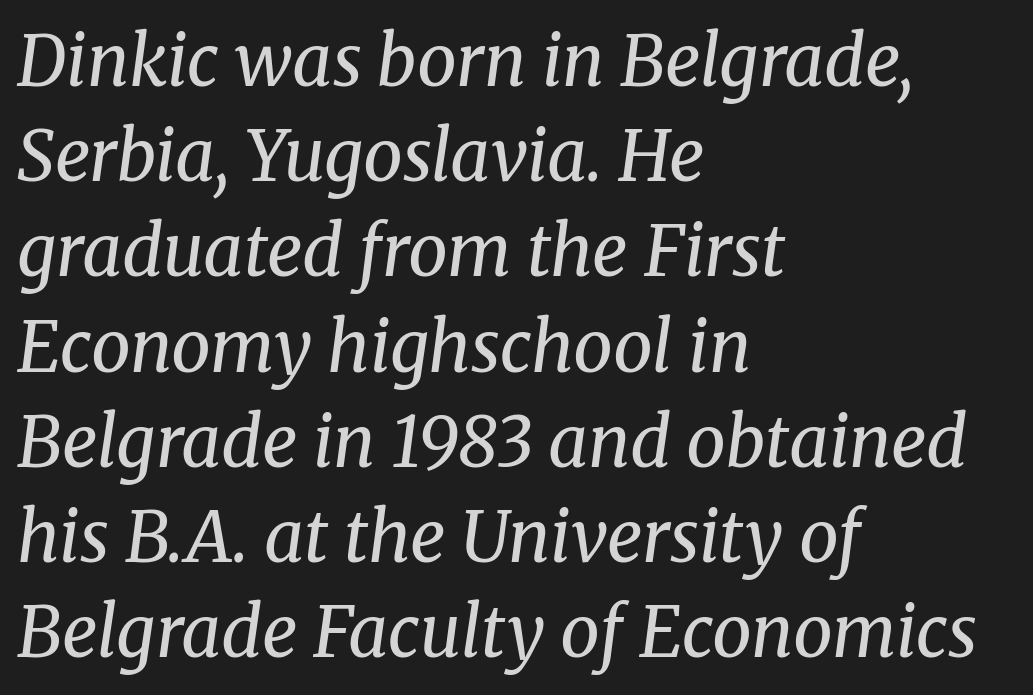
Q: Is the text bold? A: No.
Q: Is the text italic (slanted)? A: Yes, it leans right by about 8 degrees.
Q: Is the typeface a serif or a sans-serif typeface? A: Serif.
Q: Is the text underlined? A: No.
Q: How is the paragraph aligned? A: Left-aligned.
Q: Is the spacing between letters normal or unusually wide? A: Normal.
Q: Is the spacing between lines tight, normal or loose? A: Normal.
Q: Width (condensed, normal, or wide)? A: Normal.
Q: Stroke contrast? A: Medium.
Q: x-height? A: Medium.
Q: Monospaced? A: No.
